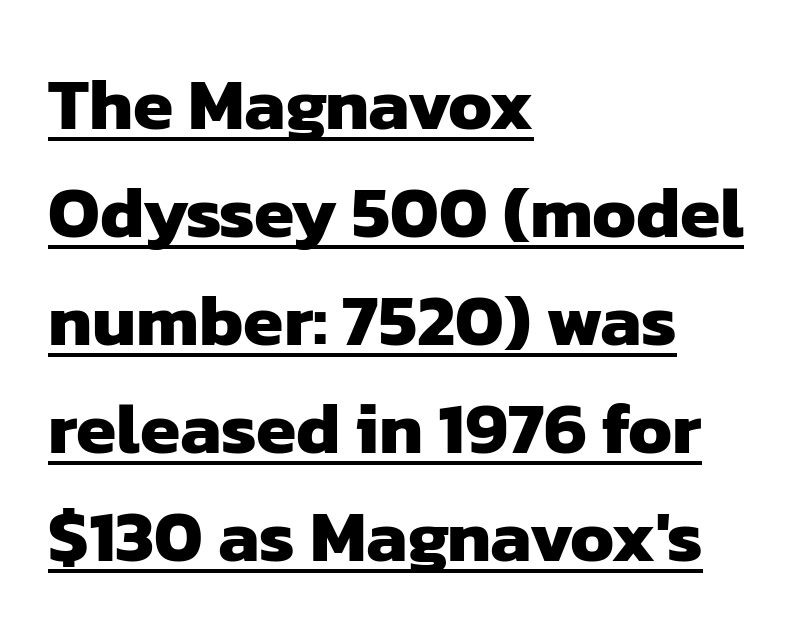
Caption: lettering with a line underneath. Is this a fixed-width face? No — the glyphs have proportional, varying widths. Examine the stroke ends and you'll find no serifs. Where is the straight margin? On the left. In terms of weight, the rendering is a true, heavy bold. Quick note: interline space is typical.
